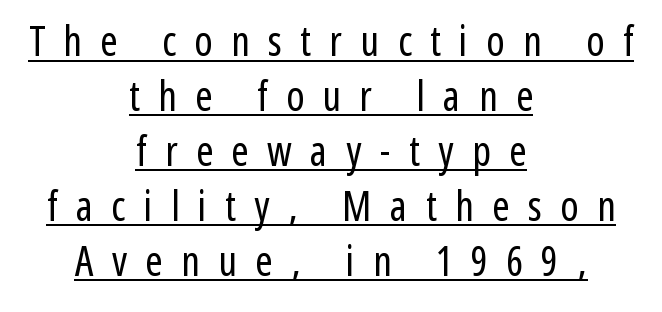
The image shows 41 px regular-weight, condensed sans-serif type, upright; set centered, normal line spacing (1.34x), unusually wide letter spacing (+0.45 em), underlined; low stroke contrast and a medium x-height.
